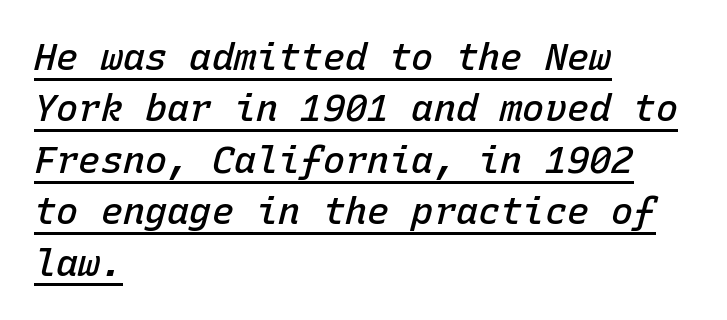
Q: Is the text bold? A: Semi-bold.
Q: Is the text italic (slanted)? A: Yes, it leans right by about 15 degrees.
Q: Is the text underlined? A: Yes.
Q: How is the paragraph aligned? A: Left-aligned.
Q: Is the spacing between letters normal or unusually wide? A: Normal.
Q: Is the spacing between lines tight, normal or loose? A: Normal.
Q: Width (condensed, normal, or wide)? A: Normal.
Q: Stroke contrast? A: Low.
Q: x-height? A: Medium.
Q: Monospaced? A: Yes.
